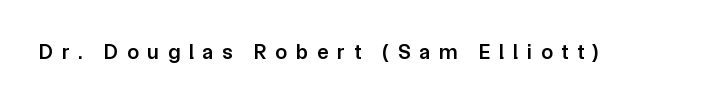
The letters are semibold — heavier than regular but short of a full bold. The gaps between neighbouring characters are conspicuously large. A clean baseline with only descenders dipping below it. Posture: straight, roman, zero tilt.
